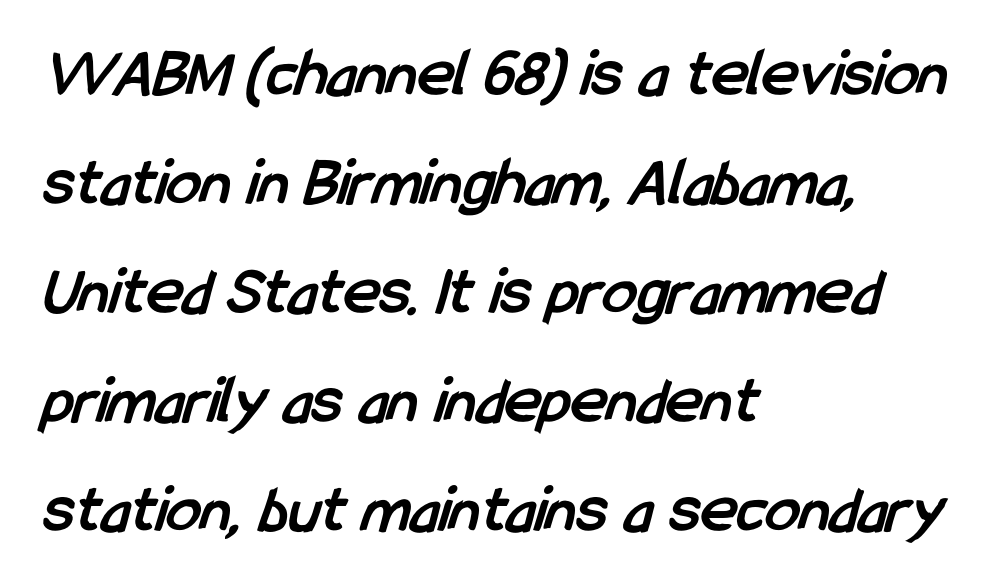
{"serif": "no", "bold": "yes", "weight": "semibold", "width": "condensed", "stroke_contrast": "low", "x_height": "medium", "monospaced": "no", "underline": "no", "align": "left", "line_spacing": "normal", "line_spacing_ratio": 1.58, "letter_spacing": "normal", "letter_spacing_em": 0.0, "glyph_px": 69}
